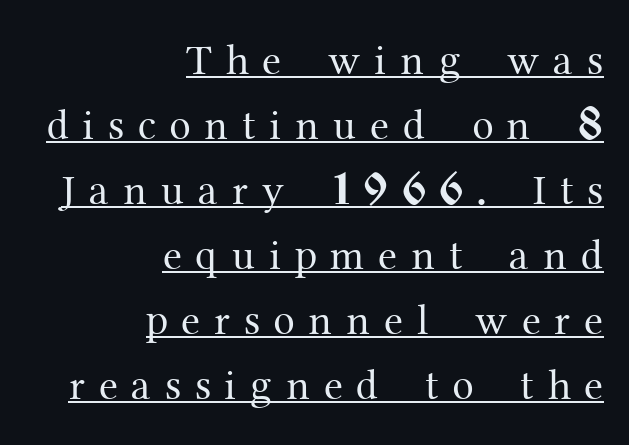
Has an underline been added? It has. Stems here are at most as thick as an everyday book face. Layout note: lines flush right. How would I describe the line gaps? Plain and ordinary.
